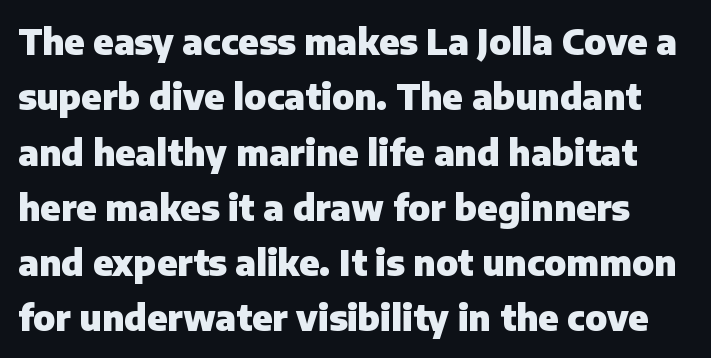
{"serif": "no", "italic": "no", "bold": "yes", "weight": "heavy", "width": "normal", "stroke_contrast": "low", "x_height": "medium", "monospaced": "no", "underline": "no", "line_spacing": "normal", "line_spacing_ratio": 1.58, "letter_spacing": "normal", "letter_spacing_em": 0.0, "glyph_px": 35}
